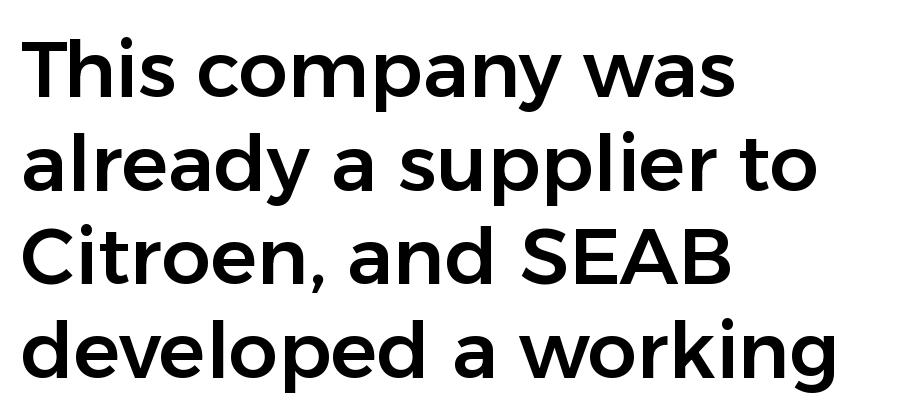
The image shows 78 px sans-serif type, upright; set left-aligned, line spacing 1.2x, normal letter spacing, not underlined; low stroke contrast and a medium x-height.
